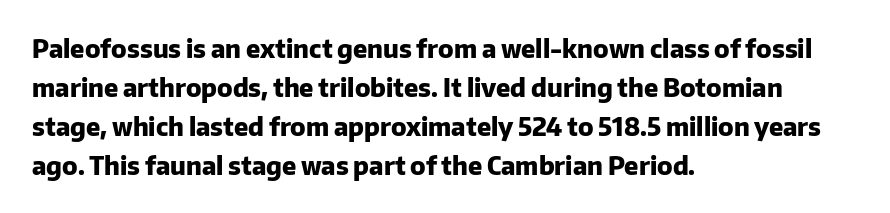
Vertical strokes here are truly vertical. In terms of letterspacing, this is plain default setting. This block has exactly the height ordinary leading produces. Pretty heavy lettering here — definitely bold.
